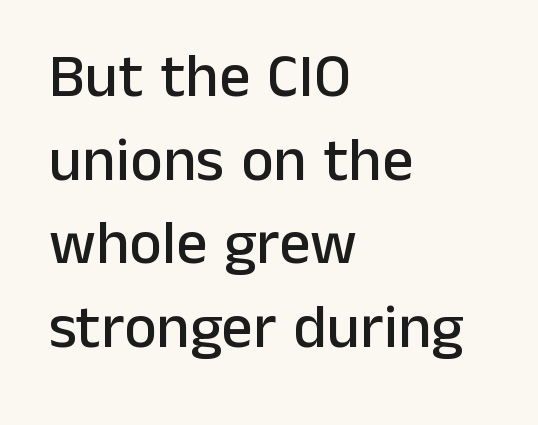
Is there much room between lines? A standard amount, neither cramped nor airy. Proportional: the letters do not fall into vertical columns. The gap between lines stays unmarked. Upright lettering throughout. The tracking reads as untouched default to a designer's eye. Each line starts at the same left margin while the right side varies.
